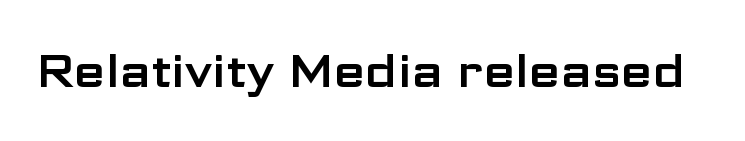
The image shows 46 px wide sans-serif type, upright; set normal letter spacing, not underlined; low stroke contrast and a medium x-height.
